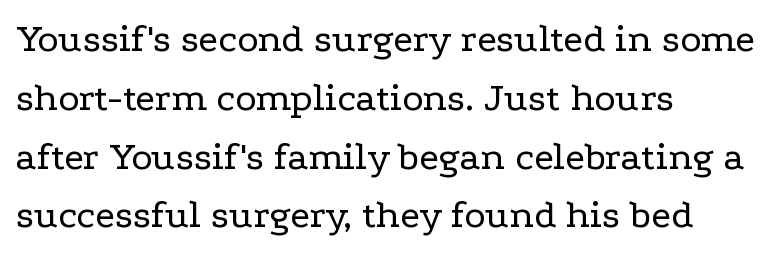
{"serif": "yes", "italic": "no", "bold": "no", "weight": "regular", "width": "wide", "stroke_contrast": "low", "x_height": "medium", "monospaced": "no", "underline": "no", "align": "left", "line_spacing": "normal", "line_spacing_ratio": 1.47, "letter_spacing": "normal", "letter_spacing_em": 0.0, "glyph_px": 40}
